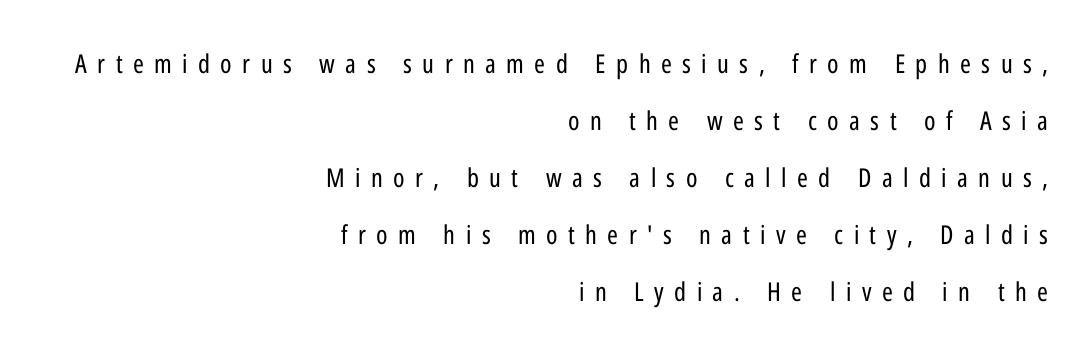
The image shows 26 px text type, upright; set right-aligned, loose line spacing (2.19x), unusually wide letter spacing (+0.4 em), not underlined.
